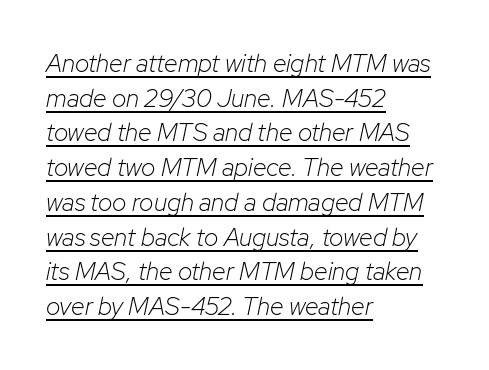
Q: Is the text bold? A: No.
Q: Is the text italic (slanted)? A: Yes, it leans right by about 12 degrees.
Q: Is the text underlined? A: Yes.
Q: How is the paragraph aligned? A: Left-aligned.
Q: Is the spacing between letters normal or unusually wide? A: Normal.
Q: Is the spacing between lines tight, normal or loose? A: Normal.
